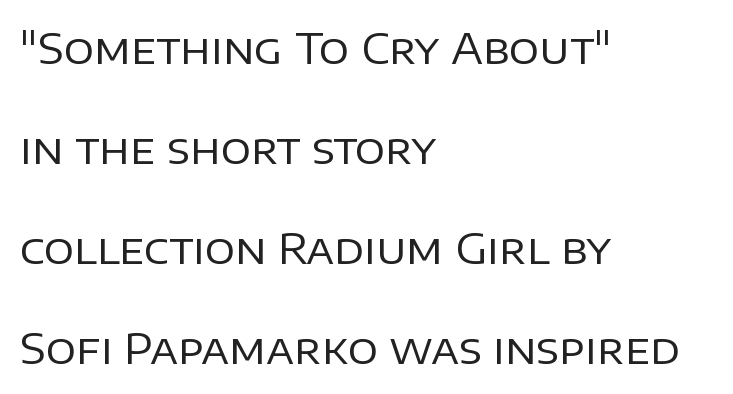
Q: Is the text bold? A: No.
Q: Is the text italic (slanted)? A: No, it is upright.
Q: Is the typeface a serif or a sans-serif typeface? A: Sans-serif.
Q: Is the text underlined? A: No.
Q: How is the paragraph aligned? A: Left-aligned.
Q: Is the spacing between letters normal or unusually wide? A: Normal.
Q: Is the spacing between lines tight, normal or loose? A: Loose.
Q: Width (condensed, normal, or wide)? A: Normal.
Q: Stroke contrast? A: Low.
Q: x-height? A: Large.
Q: Monospaced? A: No.
